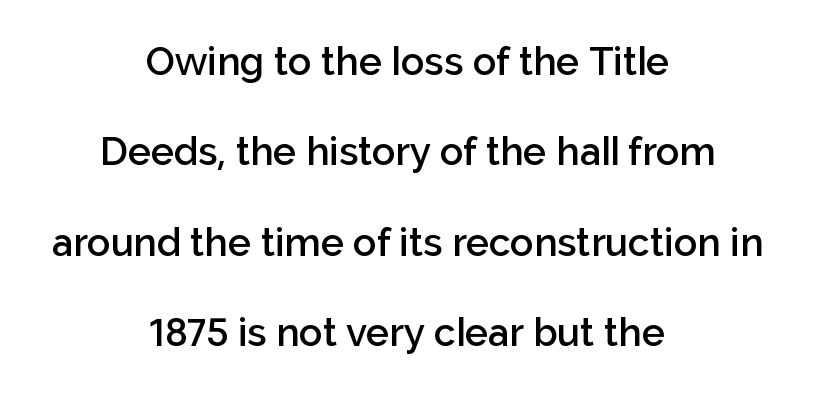
The image shows 39 px semibold sans-serif type, upright; set centered, loose line spacing (2.32x), normal letter spacing, not underlined; low stroke contrast and a medium x-height.
